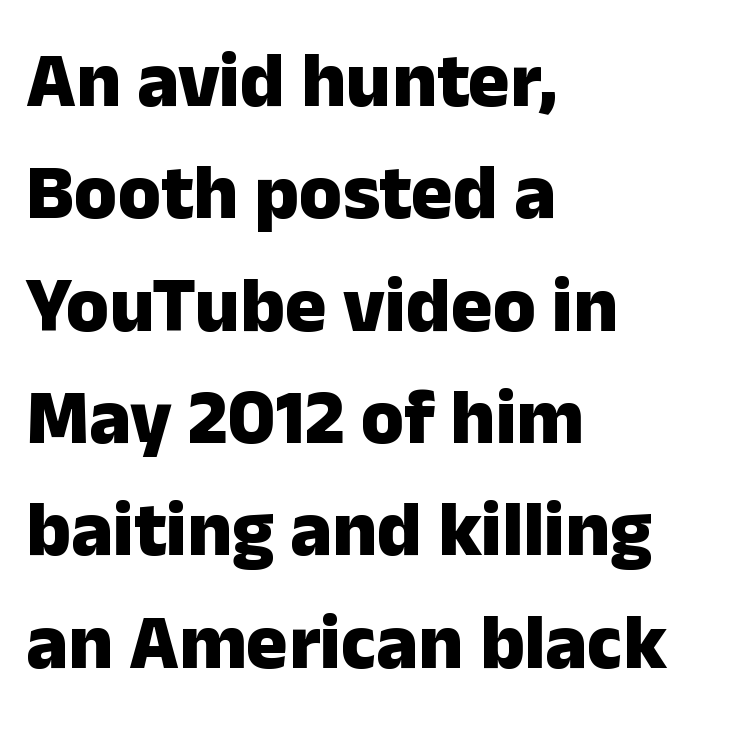
{"serif": "no", "italic": "no", "bold": "yes", "weight": "heavy", "width": "normal", "stroke_contrast": "low", "x_height": "medium", "monospaced": "no", "underline": "no", "align": "left", "line_spacing": "normal", "line_spacing_ratio": 1.44, "letter_spacing": "normal", "letter_spacing_em": 0.0, "glyph_px": 78}
